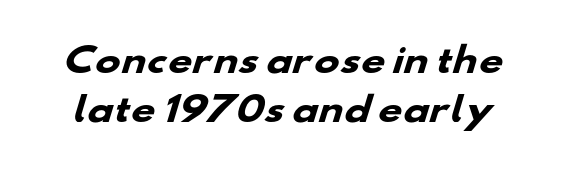
Clear beneath every line of the passage. Heft: maximum for text — a bold. The face used here is proportionally spaced, like ordinary book or web type. Classification — sans serif. Successive baselines arrive at the customary interval. Inter-character spacing is left at the font's built-in metrics.
